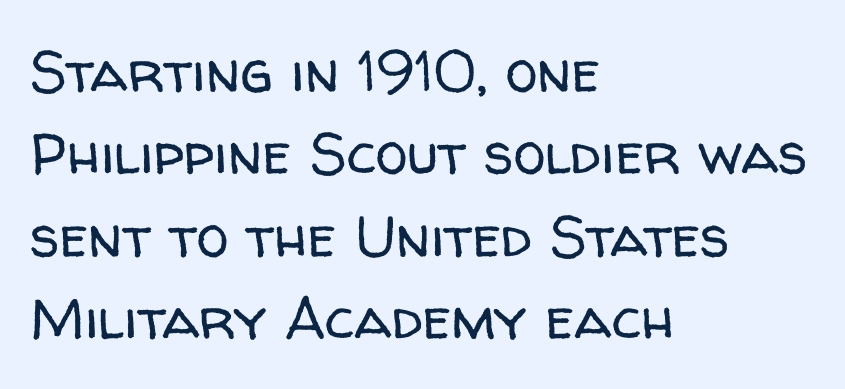
Horizontal alignment here is leftward, the default for most running prose. Rows of type keep a routine distance in the vertical direction. Varying glyph widths throughout — classic text-font behaviour. Anything drawn beneath the words? Only blank space. The rendering shows plain stroke endings on the letterforms — a sans-serif design.
